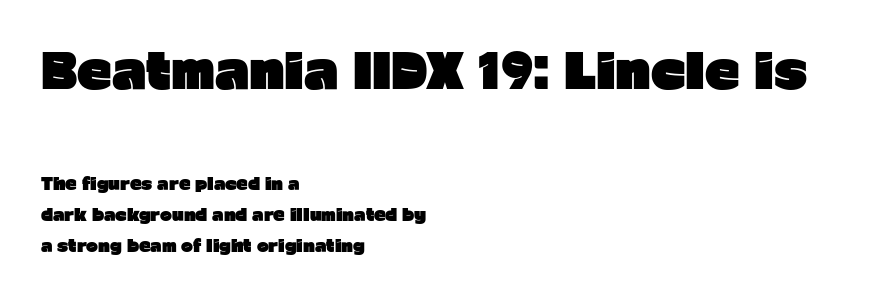
The image shows 48 px heavy sans-serif type, upright; set left-aligned, loose line spacing (1.95x), normal letter spacing, not underlined; the first (top) block is 3.0x larger; low stroke contrast and a medium x-height.
